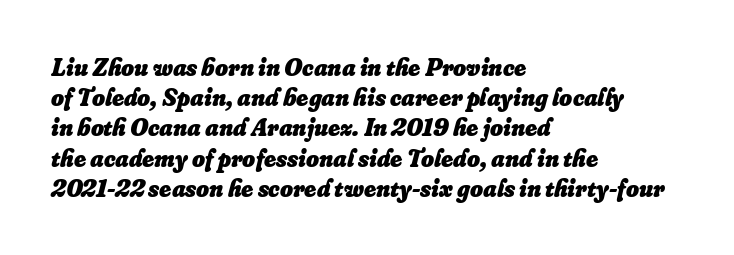
{"italic": "yes", "lean": "right", "slant_degrees": 16, "bold": "yes", "underline": "no", "align": "left", "line_spacing_ratio": 1.21, "letter_spacing": "normal", "letter_spacing_em": 0.0, "glyph_px": 25}
